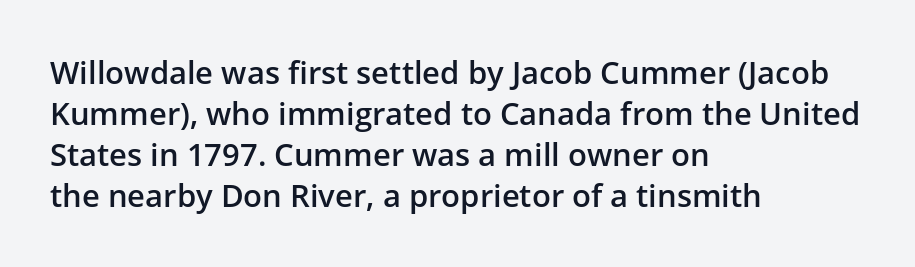
Q: Is the text bold? A: Semi-bold.
Q: Is the text italic (slanted)? A: No, it is upright.
Q: Is the typeface a serif or a sans-serif typeface? A: Sans-serif.
Q: Is the text underlined? A: No.
Q: How is the paragraph aligned? A: Left-aligned.
Q: Is the spacing between letters normal or unusually wide? A: Normal.
Q: Is the spacing between lines tight, normal or loose? A: Normal.
Q: Width (condensed, normal, or wide)? A: Normal.
Q: Stroke contrast? A: Low.
Q: x-height? A: Medium.
Q: Monospaced? A: No.
